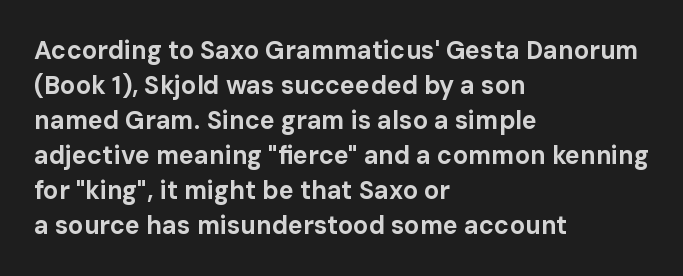
Q: Is the text bold? A: Yes.
Q: Is the text italic (slanted)? A: No, it is upright.
Q: Is the text underlined? A: No.
Q: How is the paragraph aligned? A: Left-aligned.
Q: Is the spacing between letters normal or unusually wide? A: Normal.
Q: Is the spacing between lines tight, normal or loose? A: Normal.
